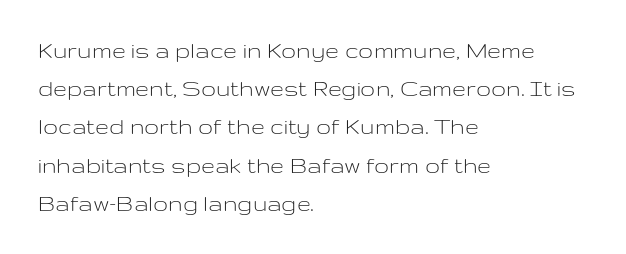
{"italic": "no", "bold": "no", "underline": "no", "align": "left", "line_spacing": "normal", "line_spacing_ratio": 1.53, "letter_spacing": "normal", "letter_spacing_em": 0.0, "glyph_px": 25}
